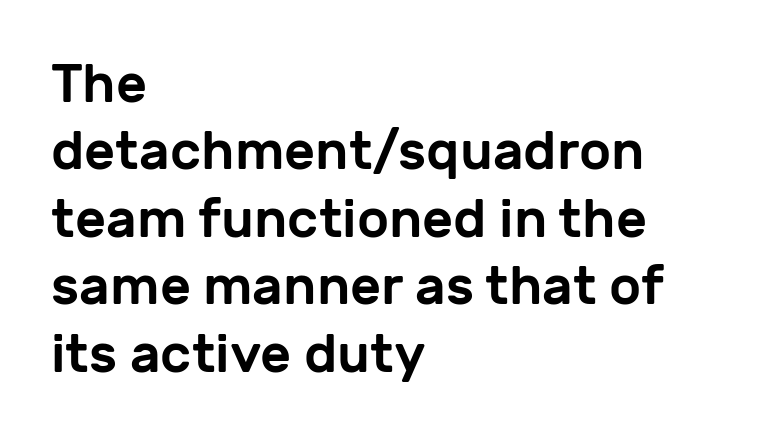
Q: Is the text italic (slanted)? A: No, it is upright.
Q: Is the typeface a serif or a sans-serif typeface? A: Sans-serif.
Q: Is the text underlined? A: No.
Q: How is the paragraph aligned? A: Left-aligned.
Q: Is the spacing between letters normal or unusually wide? A: Normal.
Q: Is the spacing between lines tight, normal or loose? A: Normal.
Q: Width (condensed, normal, or wide)? A: Normal.
Q: Stroke contrast? A: Low.
Q: x-height? A: Medium.
Q: Monospaced? A: No.
